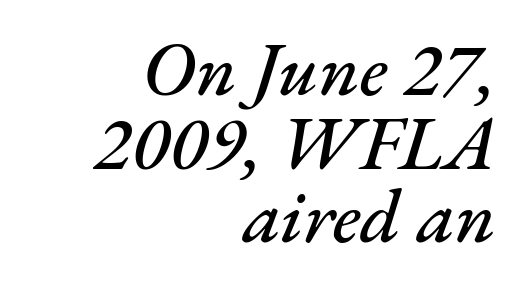
The rendering uses natural spacing where letterforms have individual widths. The letters are slanted; this is an italic face. Here the glyphs are tracked normally, forming tight word shapes. The gap between lines stays unmarked.
